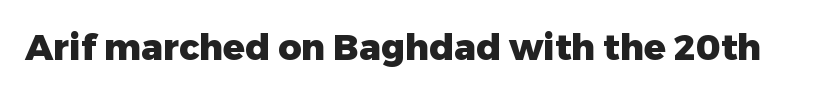
Q: Is the text bold? A: Yes.
Q: Is the text italic (slanted)? A: No, it is upright.
Q: Is the typeface a serif or a sans-serif typeface? A: Sans-serif.
Q: Is the text underlined? A: No.
Q: Is the spacing between letters normal or unusually wide? A: Normal.
Q: Width (condensed, normal, or wide)? A: Normal.
Q: Stroke contrast? A: Low.
Q: x-height? A: Medium.
Q: Monospaced? A: No.
